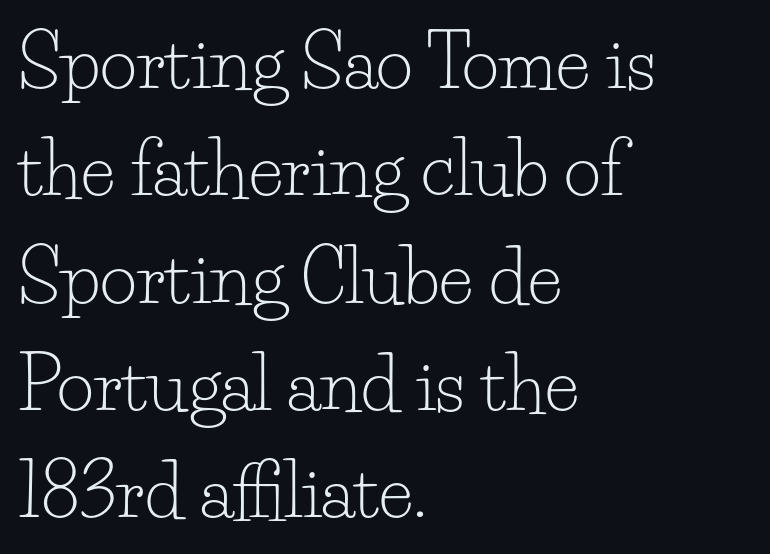
{"serif": "yes", "italic": "no", "bold": "no", "weight": "light", "width": "normal", "stroke_contrast": "low", "x_height": "small", "monospaced": "no", "underline": "no", "align": "left", "line_spacing": "normal", "line_spacing_ratio": 1.49, "letter_spacing": "normal", "letter_spacing_em": 0.0, "glyph_px": 72}
